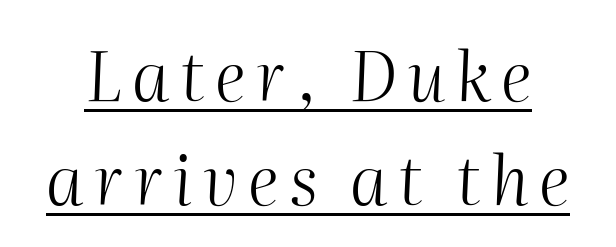
Q: Is the text bold? A: No.
Q: Is the text italic (slanted)? A: Yes, it leans right by about 2 degrees.
Q: Is the text underlined? A: Yes.
Q: Is the spacing between lines tight, normal or loose? A: Normal.
Q: Width (condensed, normal, or wide)? A: Normal.
Q: Stroke contrast? A: Medium.
Q: x-height? A: Medium.
Q: Monospaced? A: No.
